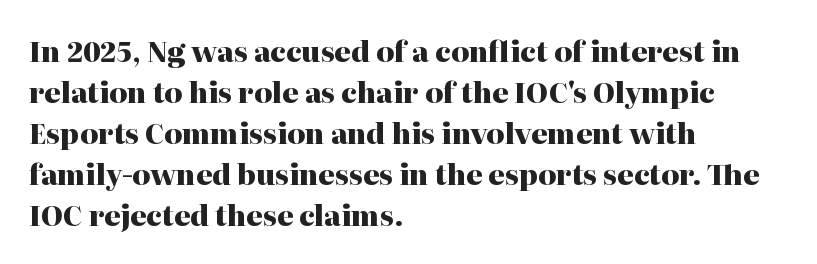
Q: Is the text bold? A: Yes.
Q: Is the text italic (slanted)? A: No, it is upright.
Q: Is the typeface a serif or a sans-serif typeface? A: Serif.
Q: Is the text underlined? A: No.
Q: How is the paragraph aligned? A: Left-aligned.
Q: Is the spacing between letters normal or unusually wide? A: Normal.
Q: Is the spacing between lines tight, normal or loose? A: Normal.
Q: Width (condensed, normal, or wide)? A: Normal.
Q: Stroke contrast? A: High.
Q: x-height? A: Medium.
Q: Monospaced? A: No.
